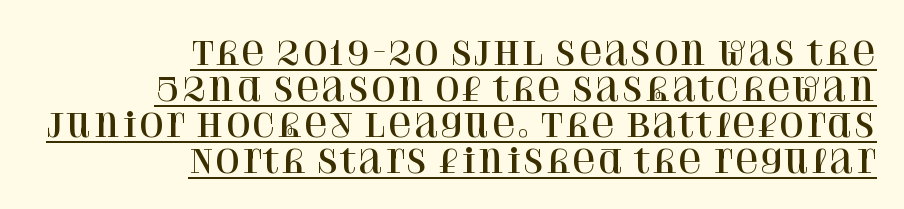
The image shows 32 px serif type, upright; set right-aligned, tight line spacing (1.12x), normal letter spacing, underlined; high stroke contrast and a large x-height.
